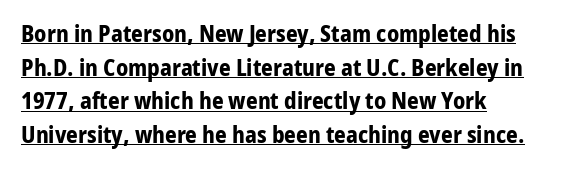
{"italic": "no", "bold": "yes", "underline": "yes", "align": "left", "line_spacing": "normal", "line_spacing_ratio": 1.46, "letter_spacing": "normal", "letter_spacing_em": 0.0, "glyph_px": 23}
